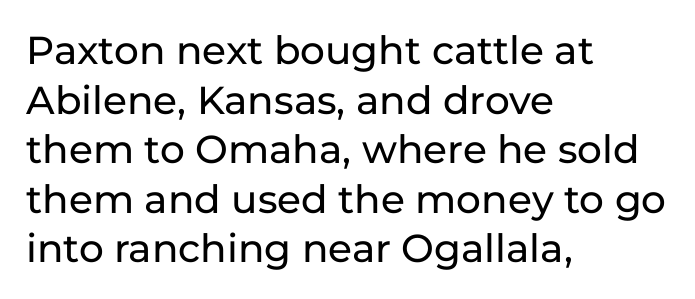
{"serif": "no", "italic": "no", "width": "normal", "stroke_contrast": "low", "x_height": "medium", "monospaced": "no", "underline": "no", "align": "left", "line_spacing": "normal", "line_spacing_ratio": 1.27, "letter_spacing": "normal", "letter_spacing_em": 0.0, "glyph_px": 39}
